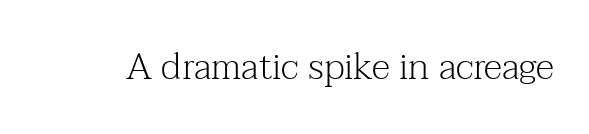
The image shows 37 px light serif type, upright; set normal letter spacing, not underlined; medium stroke contrast and a medium x-height.
